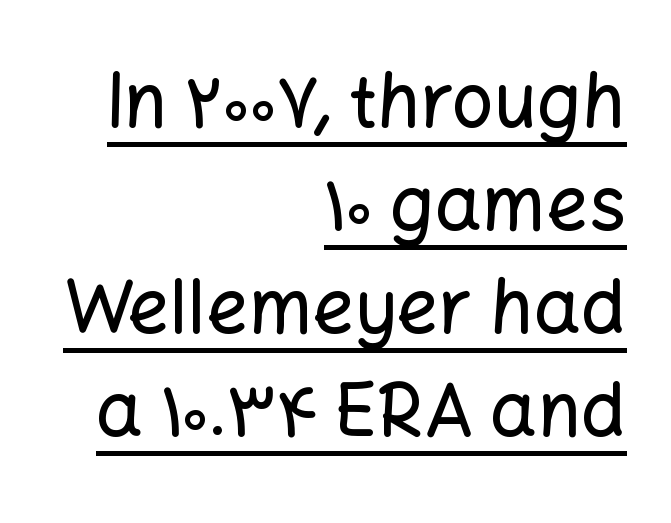
The image shows 74 px sans-serif type, upright; set right-aligned, normal line spacing (1.39x), normal letter spacing, underlined; low stroke contrast and a medium x-height.
